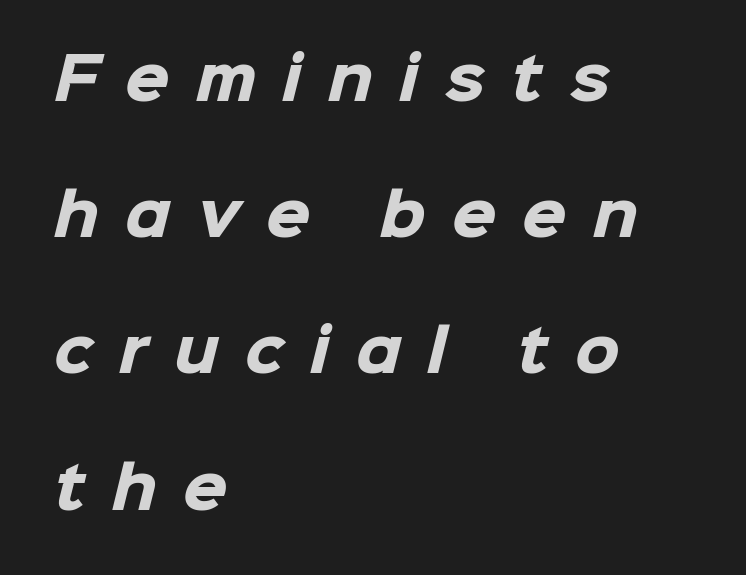
{"serif": "no", "bold": "yes", "weight": "heavy", "width": "normal", "stroke_contrast": "low", "x_height": "medium", "monospaced": "no", "underline": "no", "align": "left", "line_spacing": "loose", "line_spacing_ratio": 2.39, "letter_spacing": "wide", "letter_spacing_em": 0.46, "glyph_px": 57}
